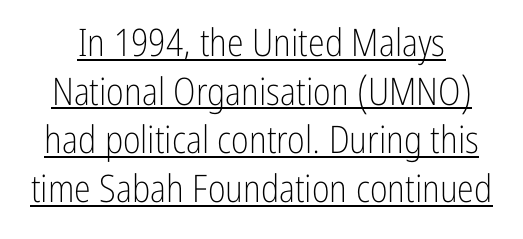
Q: Is the text bold? A: No.
Q: Is the text italic (slanted)? A: No, it is upright.
Q: Is the typeface a serif or a sans-serif typeface? A: Sans-serif.
Q: Is the text underlined? A: Yes.
Q: Is the spacing between letters normal or unusually wide? A: Normal.
Q: Is the spacing between lines tight, normal or loose? A: Normal.
Q: Width (condensed, normal, or wide)? A: Condensed.
Q: Stroke contrast? A: Low.
Q: x-height? A: Medium.
Q: Monospaced? A: No.
